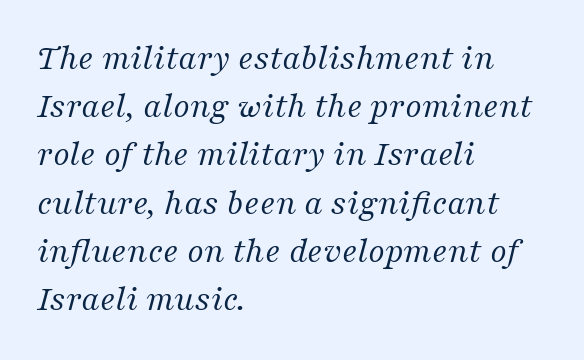
Weight: not bold — regular or lighter. Which margin do the lines hug? The left one — the right edge is uneven. Nobody touched the tracking dial on this one. Proportional: the letters do not fall into vertical columns. The space between consecutive lines is moderate.
